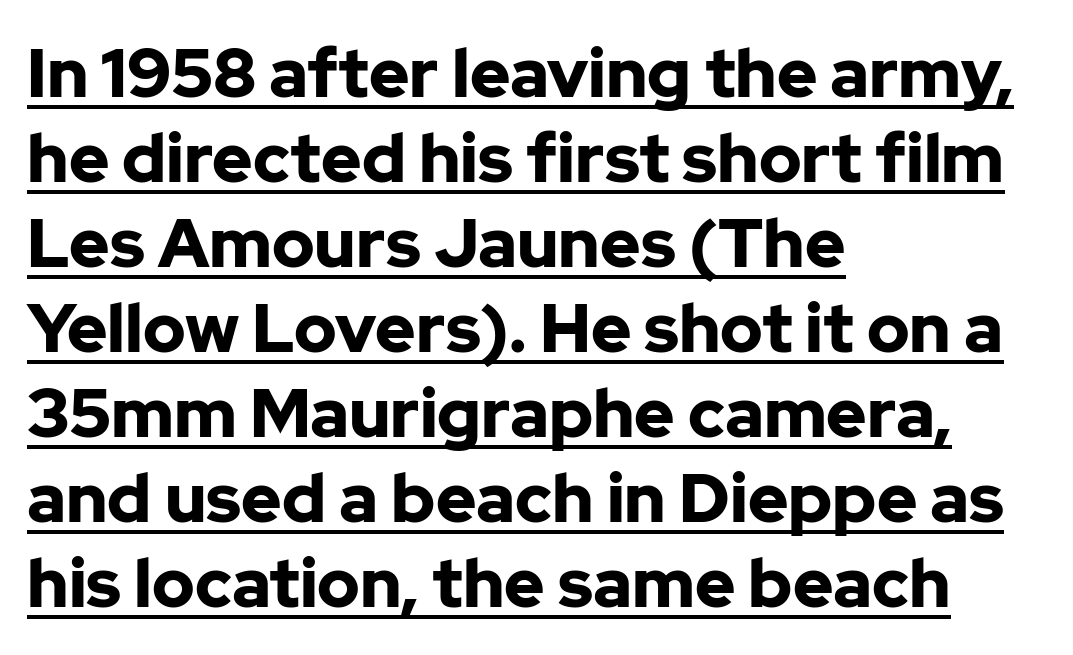
{"serif": "no", "italic": "no", "bold": "yes", "weight": "bold", "width": "normal", "stroke_contrast": "low", "x_height": "medium", "monospaced": "no", "underline": "yes", "align": "left", "line_spacing": "normal", "line_spacing_ratio": 1.25, "letter_spacing": "normal", "letter_spacing_em": 0.0, "glyph_px": 68}
